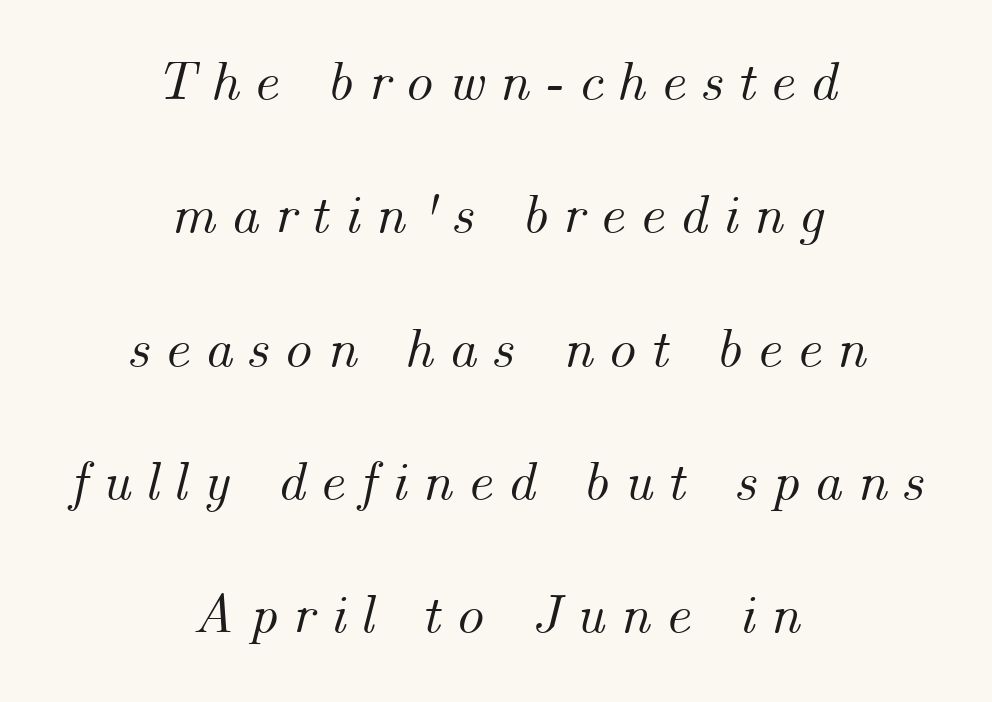
{"italic": "yes", "lean": "right", "slant_degrees": 14, "width": "normal", "stroke_contrast": "medium", "x_height": "small", "monospaced": "no", "underline": "no", "align": "center", "line_spacing": "loose", "line_spacing_ratio": 2.38, "letter_spacing": "wide", "letter_spacing_em": 0.25, "glyph_px": 56}
